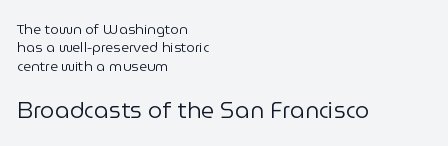
Layout note: lines flush left. A quiet, ordinary-to-light weight characterises the typeface. Every stem runs plumb, perpendicular to the baseline. Vertically, the passage feels balanced, rows spaced as you'd expect. Each row of text sits above clean, open space.
